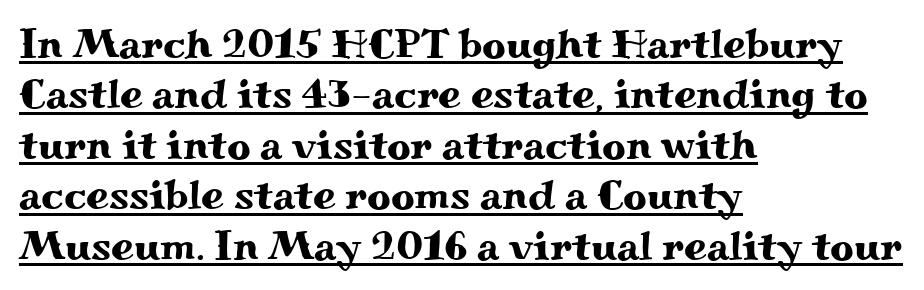
The image shows 41 px wide serif type, upright; set left-aligned, line spacing 1.23x, normal letter spacing, underlined; medium stroke contrast and a small x-height.
